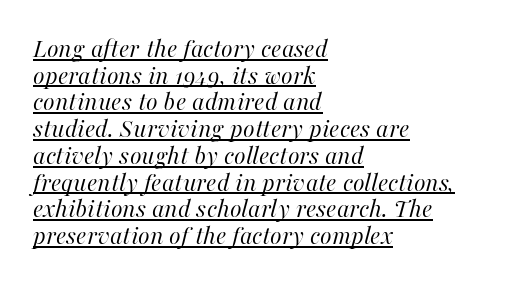
The image shows 27 px text type, italic (leaning right); set left-aligned, tight line spacing (0.99x), normal letter spacing, underlined.
